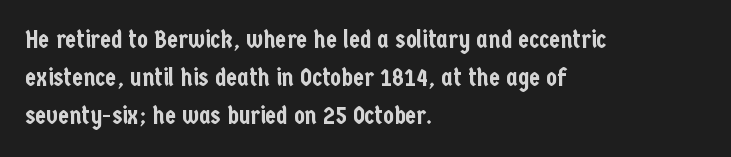
Q: Is the text italic (slanted)? A: No, it is upright.
Q: Is the text underlined? A: No.
Q: How is the paragraph aligned? A: Left-aligned.
Q: Is the spacing between letters normal or unusually wide? A: Normal.
Q: Is the spacing between lines tight, normal or loose? A: Normal.
